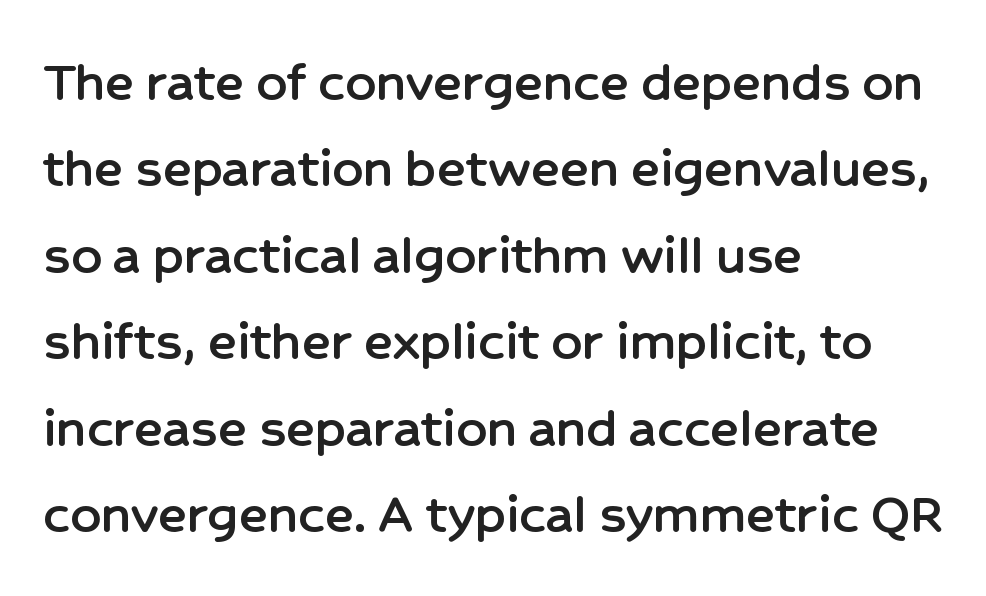
The image shows 60 px sans-serif type, upright; set left-aligned, normal line spacing (1.44x), normal letter spacing, not underlined; low stroke contrast and a medium x-height.
